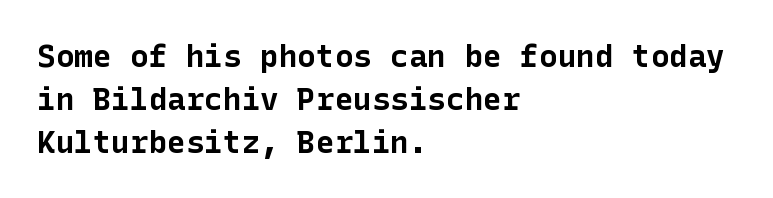
{"serif": "no", "italic": "no", "bold": "yes", "weight": "bold", "width": "normal", "stroke_contrast": "low", "x_height": "medium", "underline": "no", "align": "left", "line_spacing": "normal", "line_spacing_ratio": 1.38, "letter_spacing": "normal", "letter_spacing_em": 0.0, "glyph_px": 31}
